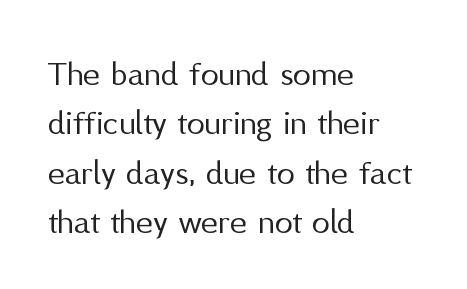
The image shows 36 px regular-weight sans-serif type, upright; set left-aligned, normal line spacing (1.37x), normal letter spacing, not underlined; medium stroke contrast and a medium x-height.
